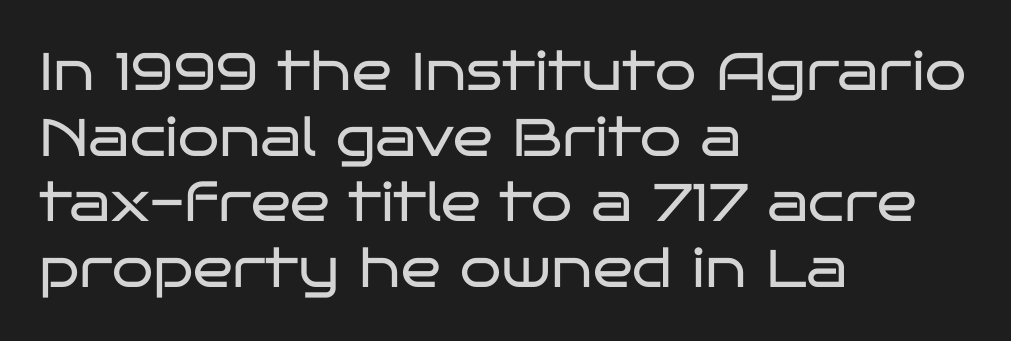
The image shows 53 px regular-weight, wide sans-serif type, upright; set left-aligned, line spacing 1.24x, normal letter spacing, not underlined; low stroke contrast and a large x-height.
